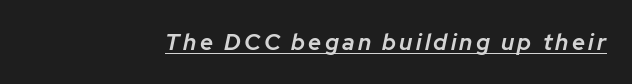
Underlining? Definitely there. Strokes here are thickened, but only to semibold level. Yep, that's italic — everything's leaning.
